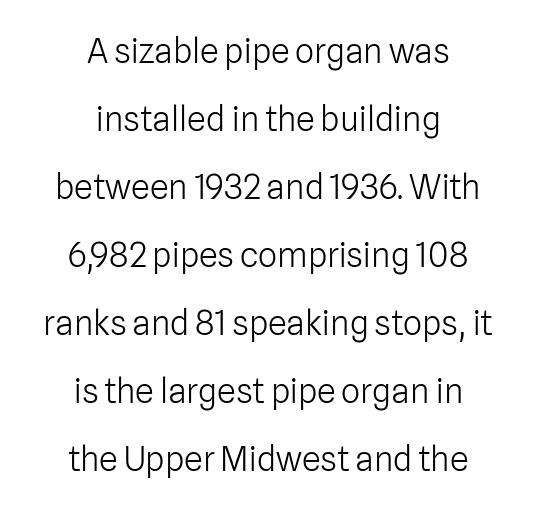
{"serif": "no", "italic": "no", "bold": "no", "weight": "light", "width": "normal", "stroke_contrast": "low", "x_height": "medium", "monospaced": "no", "underline": "no", "align": "center", "line_spacing": "loose", "line_spacing_ratio": 2.0, "letter_spacing": "normal", "letter_spacing_em": 0.0, "glyph_px": 34}
